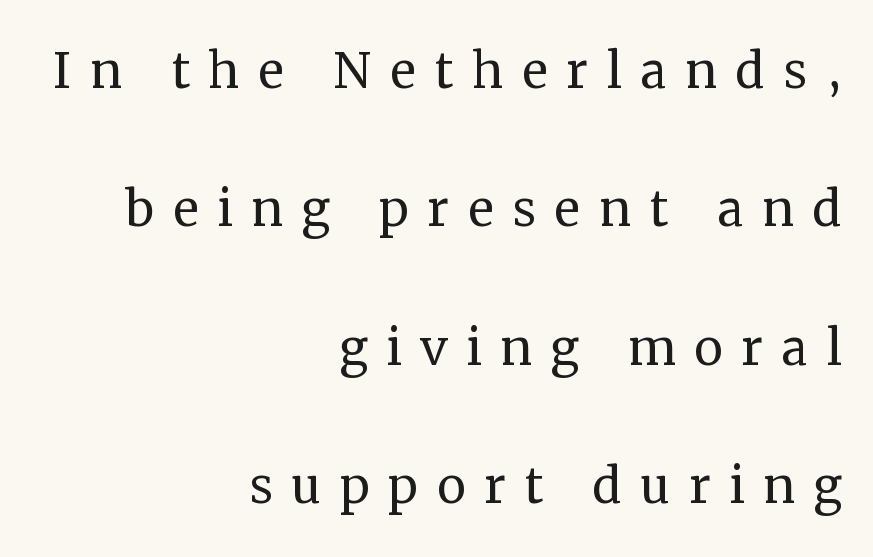
The image shows 65 px regular-weight serif type, upright; set right-aligned, loose line spacing (2.13x), unusually wide letter spacing (+0.28 em), not underlined; medium stroke contrast and a medium x-height.
